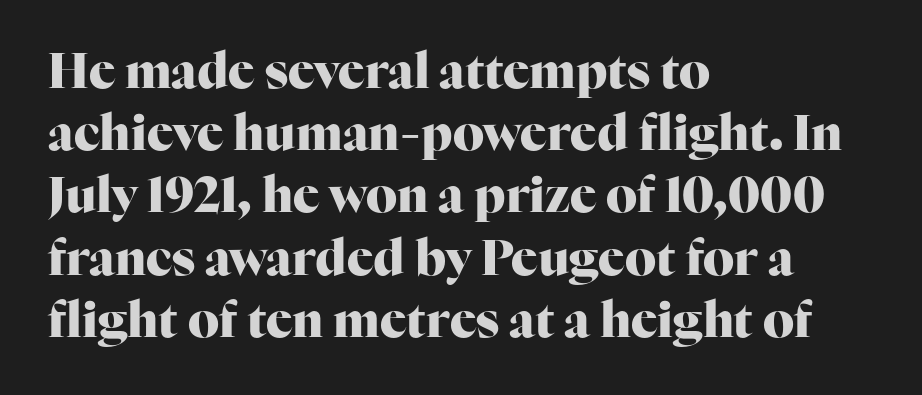
The image shows 49 px heavy serif type, upright; set left-aligned, normal line spacing (1.27x), normal letter spacing, not underlined; high stroke contrast and a medium x-height.
